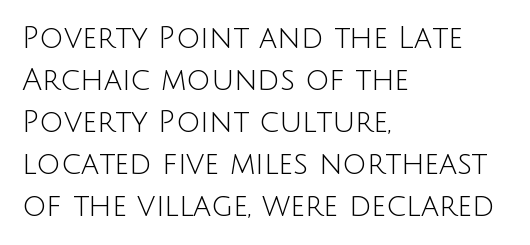
Q: Is the text bold? A: No.
Q: Is the text italic (slanted)? A: No, it is upright.
Q: Is the typeface a serif or a sans-serif typeface? A: Sans-serif.
Q: Is the text underlined? A: No.
Q: How is the paragraph aligned? A: Left-aligned.
Q: Is the spacing between letters normal or unusually wide? A: Normal.
Q: Is the spacing between lines tight, normal or loose? A: Normal.
Q: Width (condensed, normal, or wide)? A: Normal.
Q: Stroke contrast? A: Low.
Q: x-height? A: Large.
Q: Monospaced? A: No.
